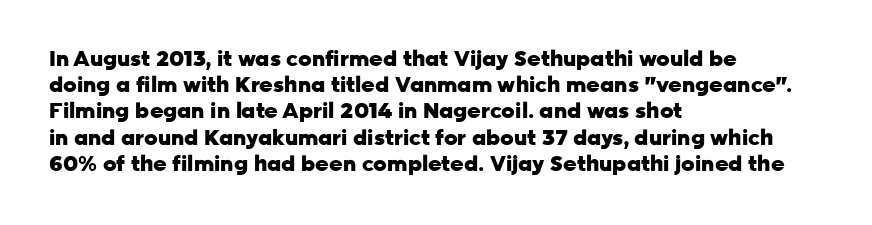
The image shows 21 px bold type, upright; set left-aligned, normal line spacing (1.25x), normal letter spacing, not underlined.
